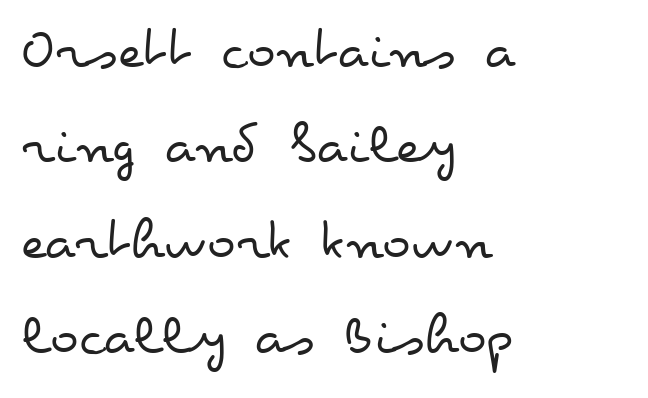
The zone under the glyphs is completely vacant. This sample has the flowing, uneven cadence of proportional lettering. The leading is moderate, giving the passage an even texture. Ordinary non-slanted type is in use.
